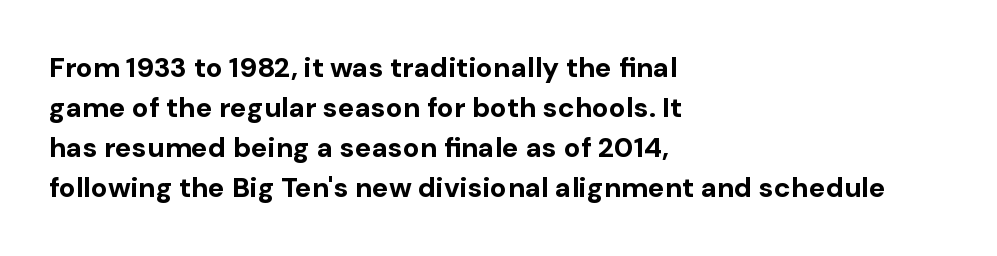
The space beneath each line is pristine and unruled. Layout note: lines flush left. How would I describe the line gaps? Plain and ordinary. The letters advance in unequal steps, a hallmark of proportional type. Is the type bold? Yes — the strokes are clearly thick and heavy.
